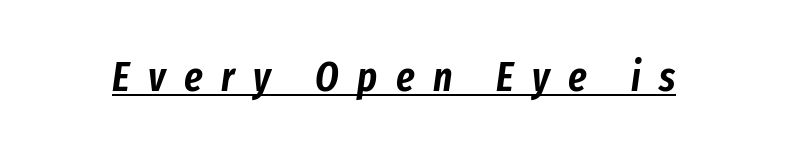
Q: Is the text italic (slanted)? A: Yes, it leans right by about 8 degrees.
Q: Is the text underlined? A: Yes.
Q: Is the spacing between letters normal or unusually wide? A: Unusually wide.
Q: Width (condensed, normal, or wide)? A: Condensed.
Q: Stroke contrast? A: Low.
Q: x-height? A: Medium.
Q: Monospaced? A: No.
